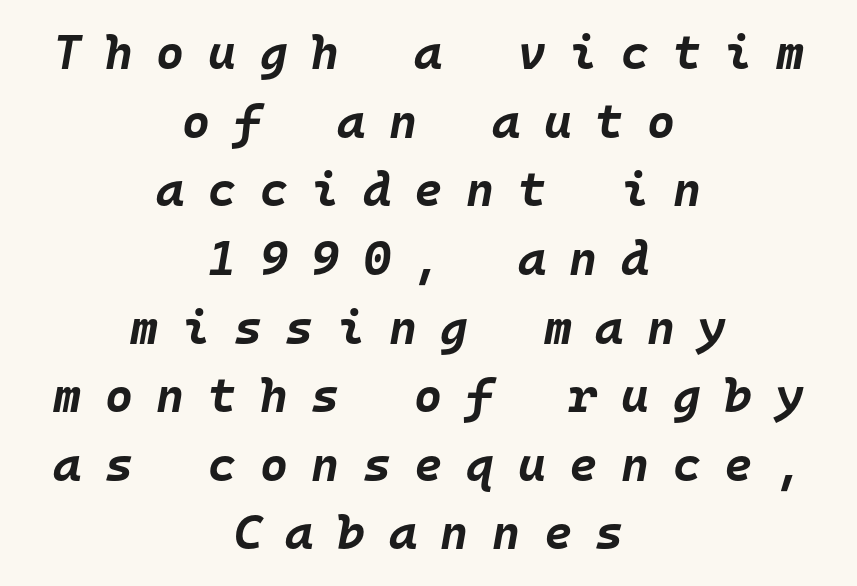
Fixed-width glyphs throughout — classic coding-font behaviour. A student would call this center alignment; a typographer would say set centered. The letterforms stand isolated, each surrounded by extra space. The typography opts for an oblique posture over an upright one. Descenders are the only things crossing below the line.
